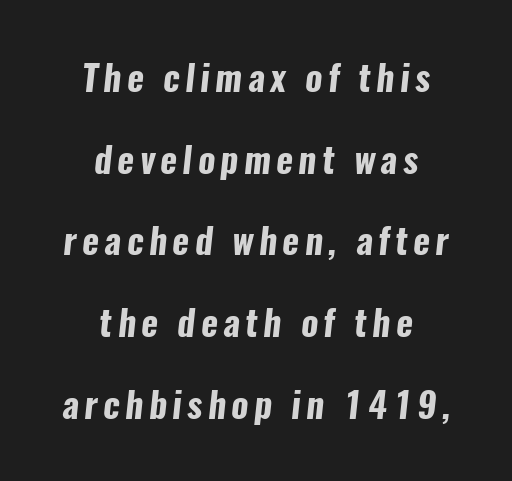
Q: Is the text bold? A: Yes.
Q: Is the typeface a serif or a sans-serif typeface? A: Sans-serif.
Q: Is the text underlined? A: No.
Q: How is the paragraph aligned? A: Centered.
Q: Is the spacing between lines tight, normal or loose? A: Loose.
Q: Width (condensed, normal, or wide)? A: Condensed.
Q: Stroke contrast? A: Low.
Q: x-height? A: Medium.
Q: Monospaced? A: No.
